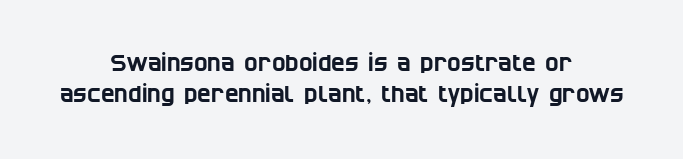
{"underline": "no", "align": "center", "line_spacing": "normal", "line_spacing_ratio": 1.36, "letter_spacing": "normal", "letter_spacing_em": 0.0, "glyph_px": 23}
